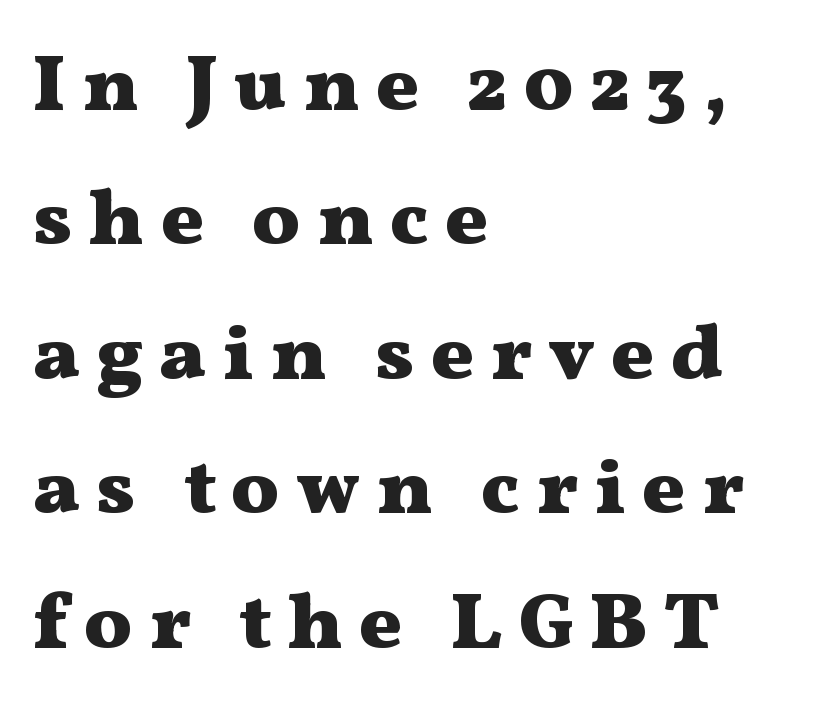
{"serif": "yes", "italic": "no", "bold": "yes", "weight": "heavy", "width": "wide", "stroke_contrast": "medium", "x_height": "medium", "monospaced": "no", "underline": "no", "align": "left", "line_spacing": "normal", "line_spacing_ratio": 1.68, "letter_spacing": "wide", "letter_spacing_em": 0.2, "glyph_px": 80}
